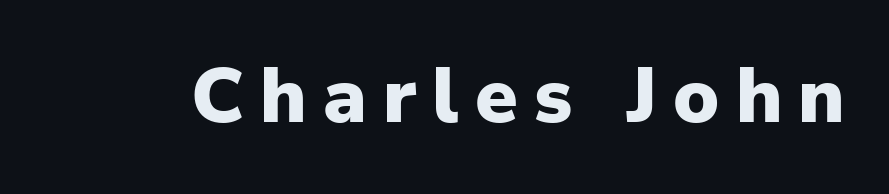
Q: Is the text bold? A: Yes.
Q: Is the text italic (slanted)? A: No, it is upright.
Q: Is the typeface a serif or a sans-serif typeface? A: Sans-serif.
Q: Is the text underlined? A: No.
Q: Is the spacing between letters normal or unusually wide? A: Unusually wide.
Q: Width (condensed, normal, or wide)? A: Normal.
Q: Stroke contrast? A: Low.
Q: x-height? A: Medium.
Q: Monospaced? A: No.
